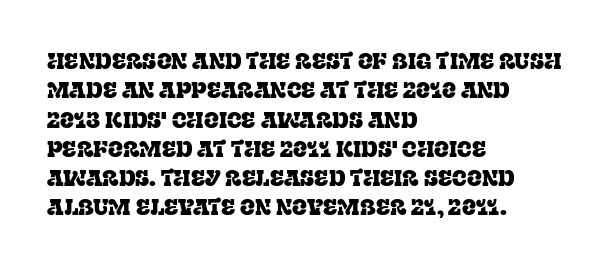
Glyph-to-glyph distance matches everyday printed text. If you drew a ruler down the left edge, every line would touch it. The letters stand upright; this is a roman face. No word sits above an underline. The line-height multiplier appears to be the usual default.
